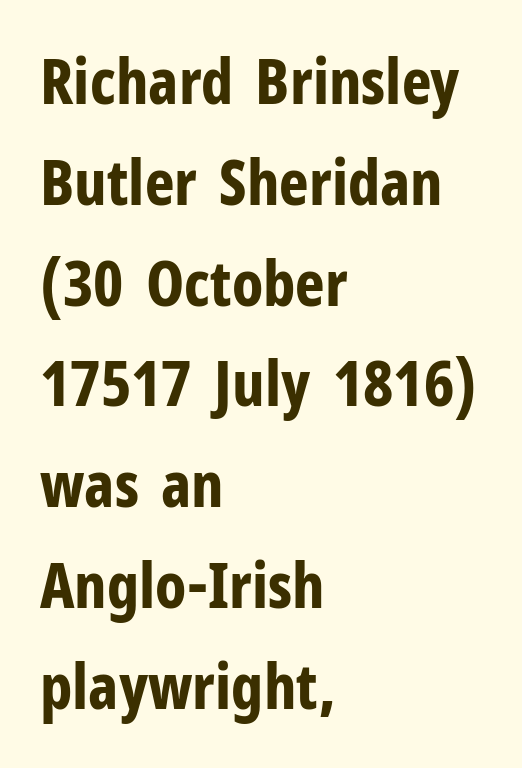
{"serif": "no", "italic": "no", "bold": "yes", "weight": "bold", "width": "condensed", "stroke_contrast": "low", "x_height": "medium", "monospaced": "no", "underline": "no", "align": "left", "line_spacing": "normal", "line_spacing_ratio": 1.6, "letter_spacing": "normal", "letter_spacing_em": 0.0, "glyph_px": 63}
